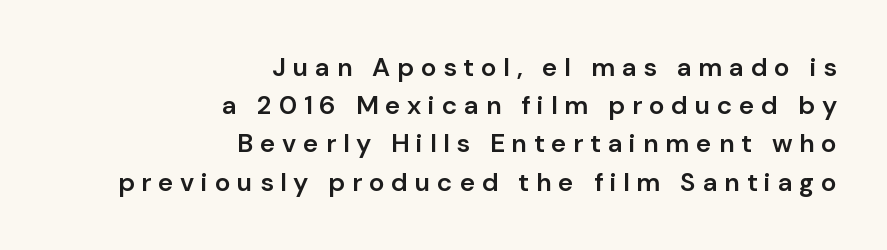
Stems and bowls a touch heavier than normal — semibold. The type is letterspaced generously, with wide tracking. The space between consecutive lines is moderate. Alignment: flush right. Designer's note — italics off, roman on.
